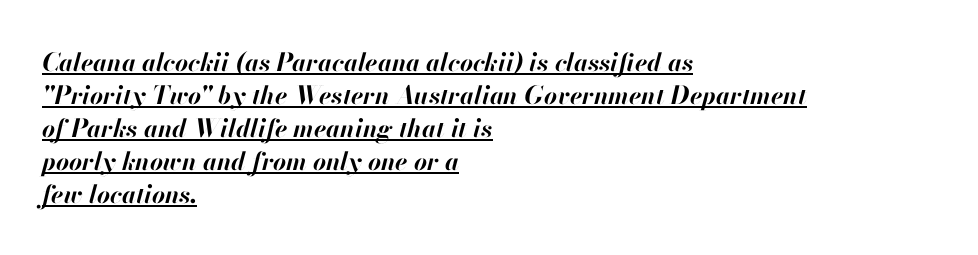
The whole block is typeset with a tilt. Leftover space on each line is placed entirely after the last word. Tracking value appears to be zero — textbook default spacing. The strokes are fattened all the way to bold. The lines sit at an ordinary, default distance from one another.
